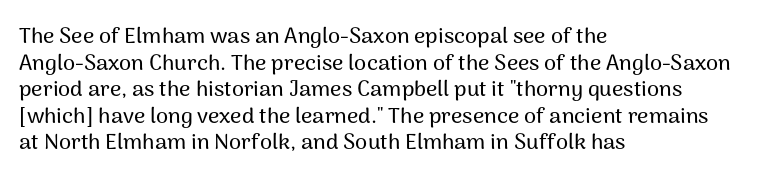
A student would call this left alignment; a typographer would say flush left, rag right. Nobody touched the tracking dial on this one. Tall strokes in this sample are plumb rather than angled. Descenders are the only things crossing below the line.
